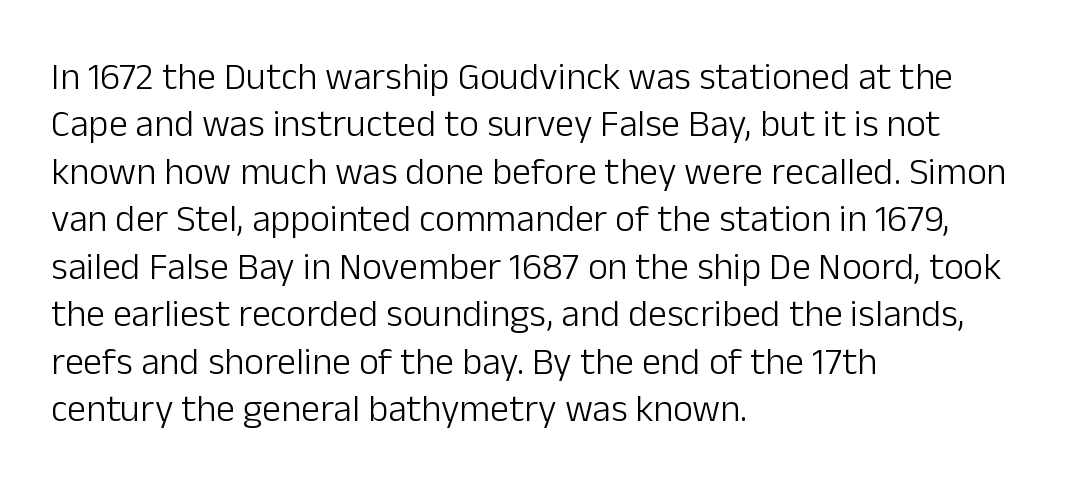
{"serif": "no", "italic": "no", "bold": "no", "weight": "light", "width": "normal", "stroke_contrast": "low", "x_height": "medium", "monospaced": "no", "underline": "no", "align": "left", "line_spacing": "normal", "line_spacing_ratio": 1.25, "letter_spacing": "normal", "letter_spacing_em": 0.0, "glyph_px": 38}
